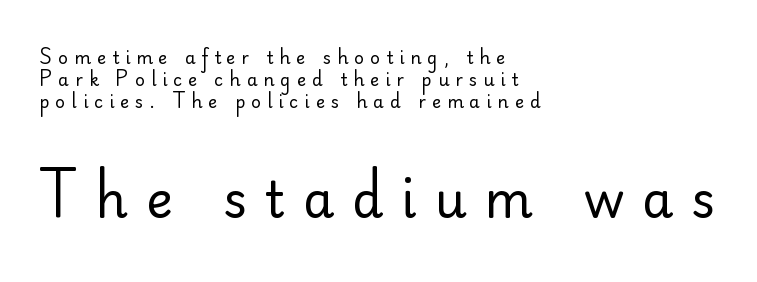
The text block is weighted toward the left margin, trailing off unevenly rightward. The following chunk of copy outweighs the initial chunk in type size. Here the glyphs are tracked loosely, breaking word shapes into spaced letters. Notice how the stems are strictly vertical — no italics here.
